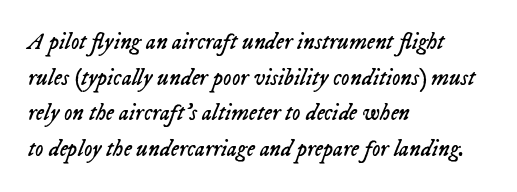
The rendering applies a slant to the glyphs. The characters are drawn with everyday or finer stroke widths. The type is set solid horizontally, with unmodified tracking. Is there much room between lines? A standard amount, neither cramped nor airy.
